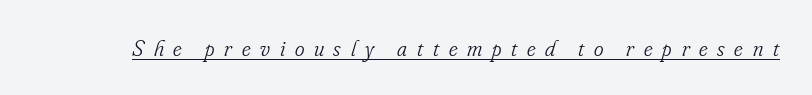
The image shows 23 px text type, italic (leaning right); set unusually wide letter spacing (+0.42 em), underlined.
